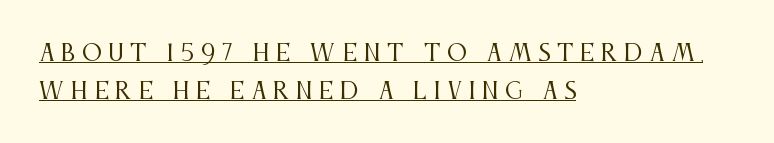
The image shows 22 px text type, upright; set left-aligned, line spacing 1.71x, unusually wide letter spacing (+0.3 em), underlined.
